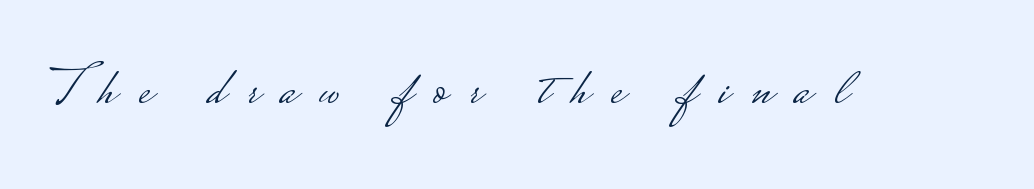
{"serif": "no", "bold": "no", "weight": "light", "width": "wide", "stroke_contrast": "low", "monospaced": "no", "underline": "no", "letter_spacing": "wide", "letter_spacing_em": 0.41, "glyph_px": 55}
